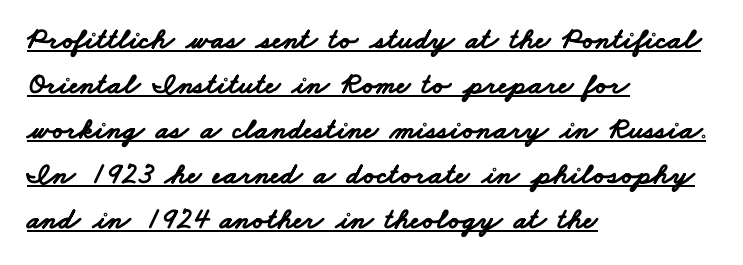
The string is rendered with underlining switched on. The rag falls on the right side of this text block. You can tell from the bare stems that sans-serif type was used. Here the designer chose a conventional face with non-uniform glyph widths.
